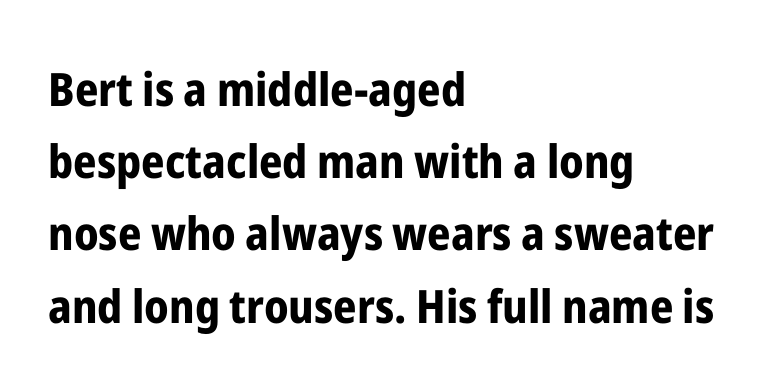
Is the block centered? No — it sits flush against the left margin. Rendered with straight, roman letterforms. In terms of letterform style, serifs are entirely absent. The specimen omits any rule beneath the text block's lines. Strong, thick strokes mark this as bold type.
